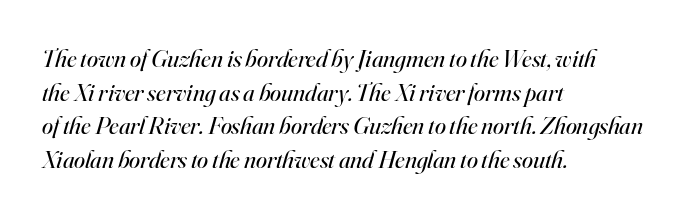
Italic: yes, the glyphs are oblique. The compositor pushed each line to the left boundary. Standard letterfit; no display-style spreading of the glyphs. One glance says typical: line gaps are just what's usual. The face looks like a standard text weight, possibly lighter. Check the space under the baseline: it is left empty.
